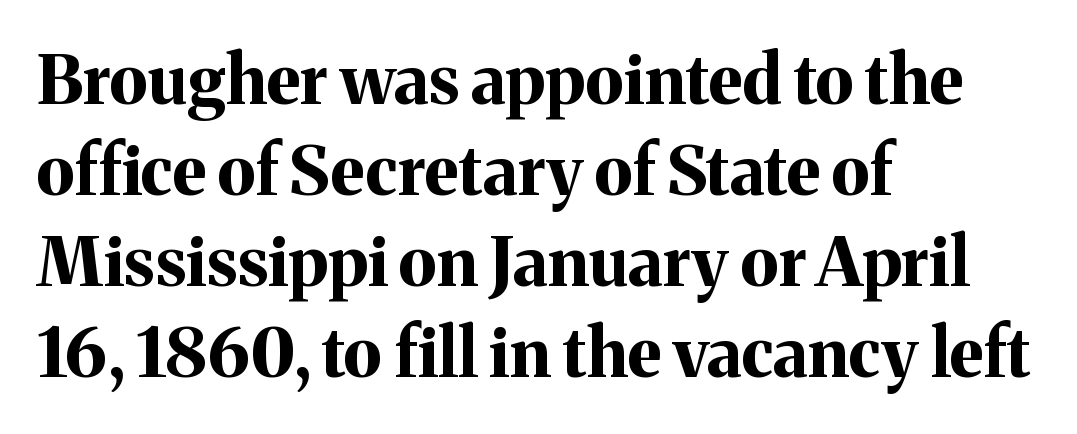
Typographically, this falls in the serif category. Does extra space separate the letters? No, they use regular spacing. This sample uses an upright cut, with every glyph sitting square on the baseline. This sample has the flowing, uneven cadence of proportional lettering.
